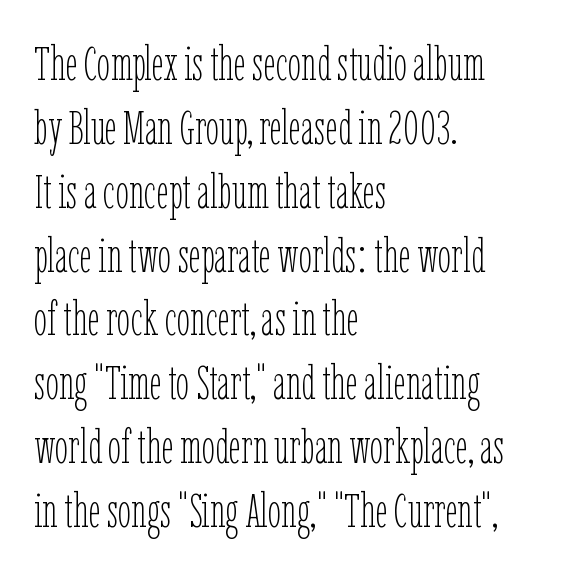
The type sits square on the baseline with zero lean. Compared with typical paragraphs, the rows here are spaced about the same. The gaps between neighbouring characters are ordinary and unremarkable. Think standard paragraph weight, or any step lighter than that.
